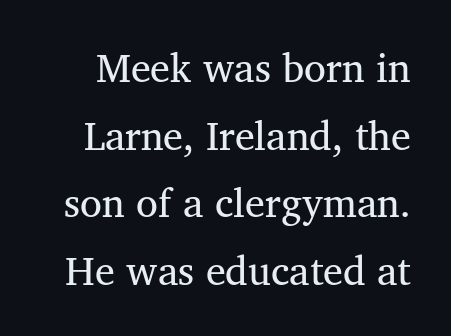
The image shows 40 px regular-weight serif type; set normal line spacing (1.69x), normal letter spacing, not underlined; medium stroke contrast and a medium x-height.
